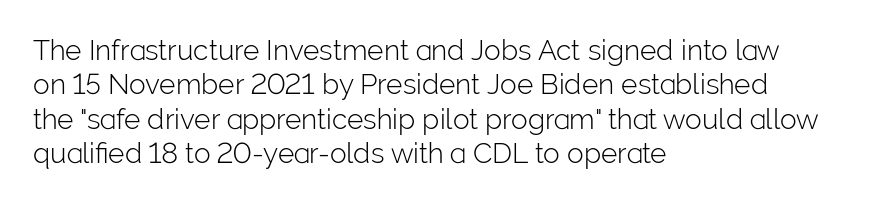
Tracking here is standard; glyphs follow each other at the usual distance. Spacing verdict: proportional, widths tailored to each character. Type style note: lacks serifs. Does the copy run flush right? No — it runs flush left.
